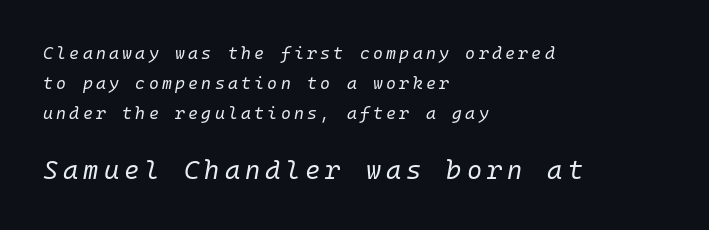
The image shows 26 px text type, italic (leaning right); set left-aligned, line spacing 1.77x, not underlined; the second (bottom) block is 1.53x larger.
